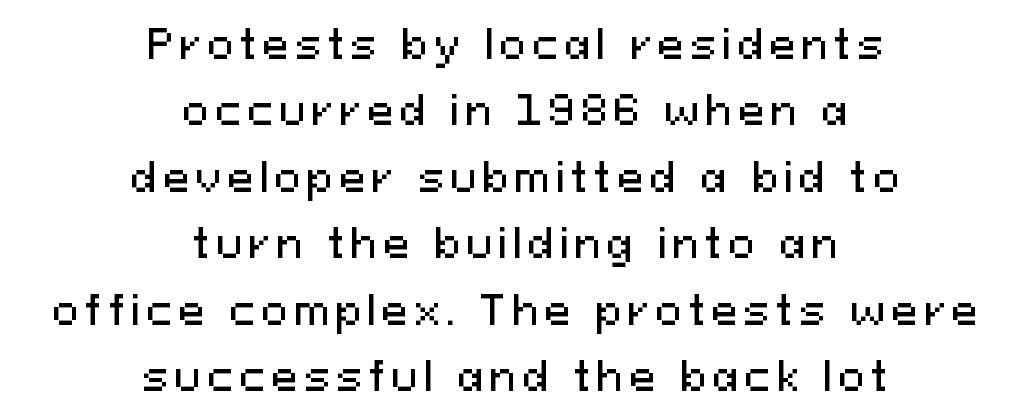
Here the designer chose a conventional face with non-uniform glyph widths. This is roman type, the default non-slanted kind. The string is rendered with underlining switched off. What's the leading like? Ordinary, nothing unusual. Serifs: no, the terminals of the letterforms are clean.
